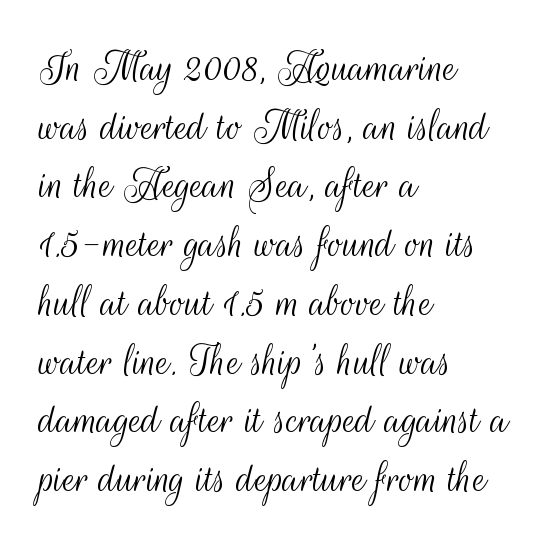
The line-height multiplier appears to be the usual default. Compared with a centered layout, this one pins lines to the left instead. Stems here are at most as thick as an everyday book face. Is the letter spacing exaggerated? No — it looks like the ordinary default. Look at the bottom of the vertical strokes: they stop flat, with no serifs.
